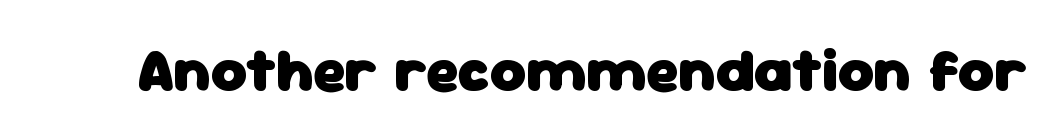
{"serif": "no", "italic": "no", "bold": "yes", "weight": "heavy", "width": "normal", "stroke_contrast": "low", "x_height": "medium", "monospaced": "no", "underline": "no", "letter_spacing": "normal", "letter_spacing_em": 0.0, "glyph_px": 62}
